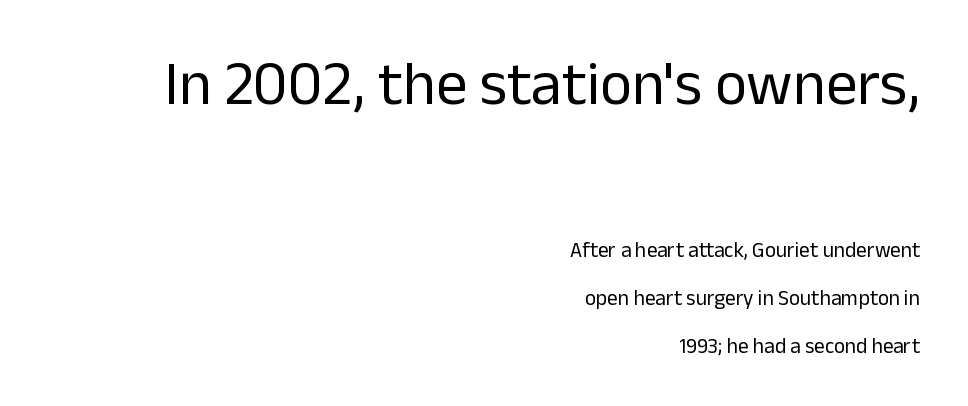
The image shows 62 px regular-weight sans-serif type, upright; set right-aligned, loose line spacing (2.27x), normal letter spacing, not underlined; the first (top) block is 2.95x larger; low stroke contrast and a medium x-height.
